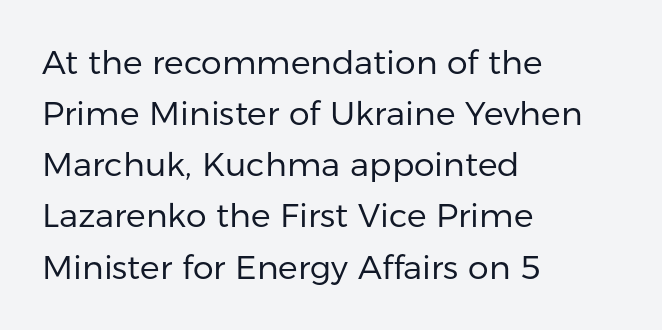
The image shows 33 px regular-weight sans-serif type, upright; set left-aligned, normal line spacing (1.55x), normal letter spacing, not underlined; low stroke contrast and a medium x-height.
